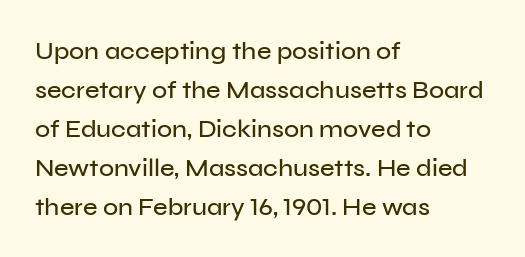
{"italic": "no", "underline": "no", "align": "left", "line_spacing": "normal", "line_spacing_ratio": 1.56, "letter_spacing": "normal", "letter_spacing_em": 0.0, "glyph_px": 25}
